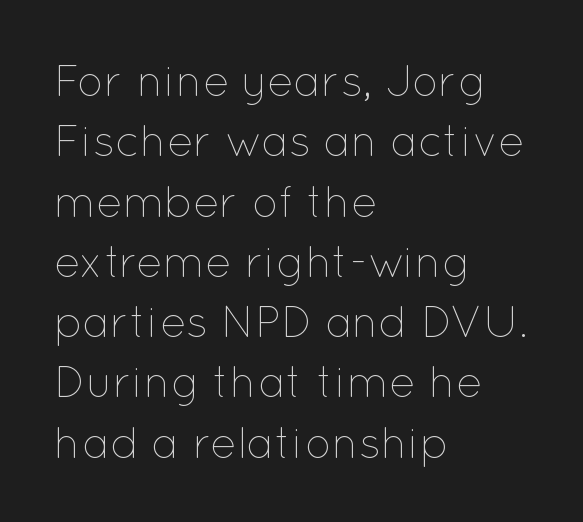
{"italic": "no", "bold": "no", "weight": "thin", "width": "normal", "stroke_contrast": "low", "x_height": "medium", "monospaced": "no", "underline": "no", "align": "left", "line_spacing": "normal", "line_spacing_ratio": 1.37, "letter_spacing": "normal", "letter_spacing_em": 0.0, "glyph_px": 44}
